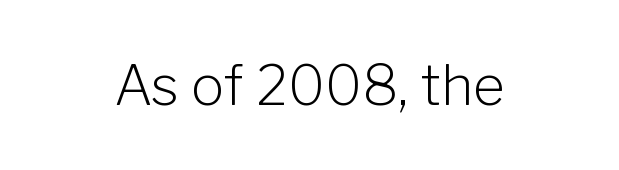
Think of a printed novel: that variable character pitch is what you see here. The typesetting does not lean heavy: it is not bold. A sans-serif font was chosen for this passage. Rendered with straight, roman letterforms. Caption: standard tracking, unaltered.
